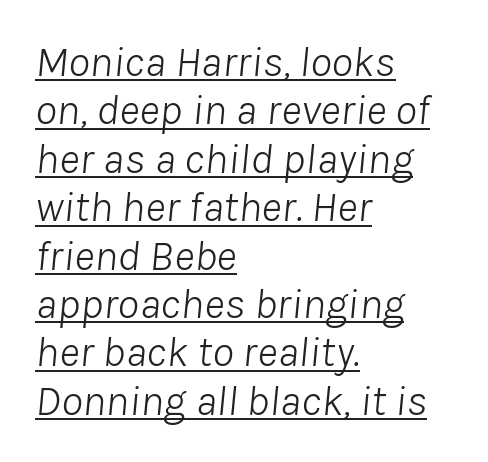
The image shows 44 px light type, italic (leaning right); set left-aligned, tight line spacing (1.1x), normal letter spacing, underlined; low stroke contrast and a medium x-height.
